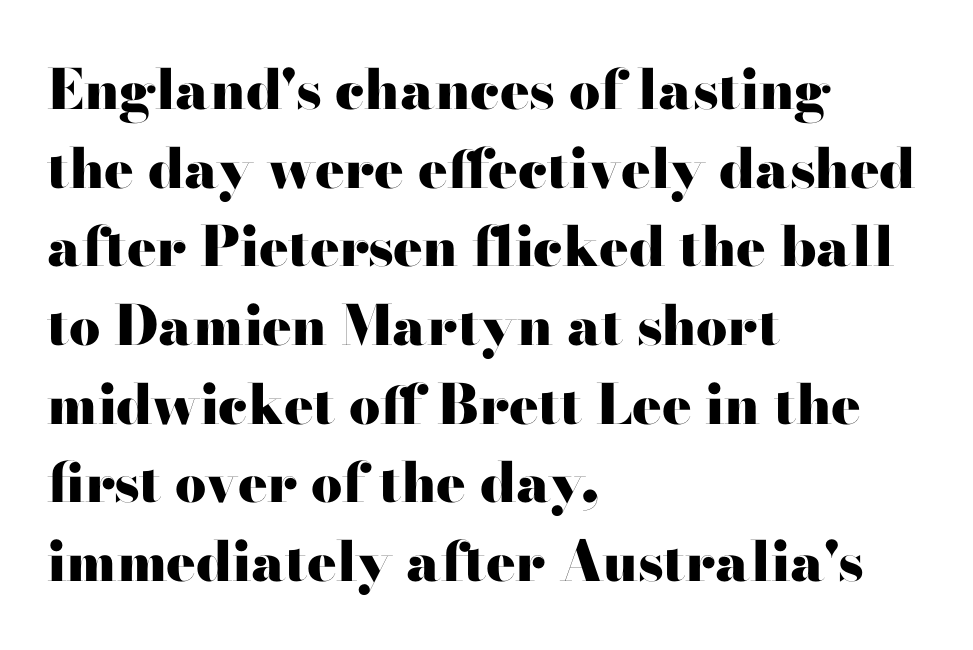
Q: Is the text bold? A: Yes.
Q: Is the text italic (slanted)? A: No, it is upright.
Q: Is the typeface a serif or a sans-serif typeface? A: Serif.
Q: Is the text underlined? A: No.
Q: How is the paragraph aligned? A: Left-aligned.
Q: Is the spacing between letters normal or unusually wide? A: Normal.
Q: Is the spacing between lines tight, normal or loose? A: Normal.
Q: Width (condensed, normal, or wide)? A: Wide.
Q: Stroke contrast? A: High.
Q: x-height? A: Small.
Q: Monospaced? A: No.
